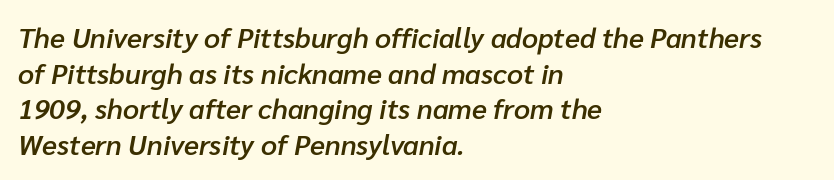
{"italic": "yes", "lean": "right", "slant_degrees": 10, "bold": "semi", "weight": "semibold", "width": "normal", "stroke_contrast": "low", "x_height": "medium", "monospaced": "no", "underline": "no", "align": "left", "line_spacing": "normal", "line_spacing_ratio": 1.27, "letter_spacing": "normal", "letter_spacing_em": 0.0, "glyph_px": 28}
